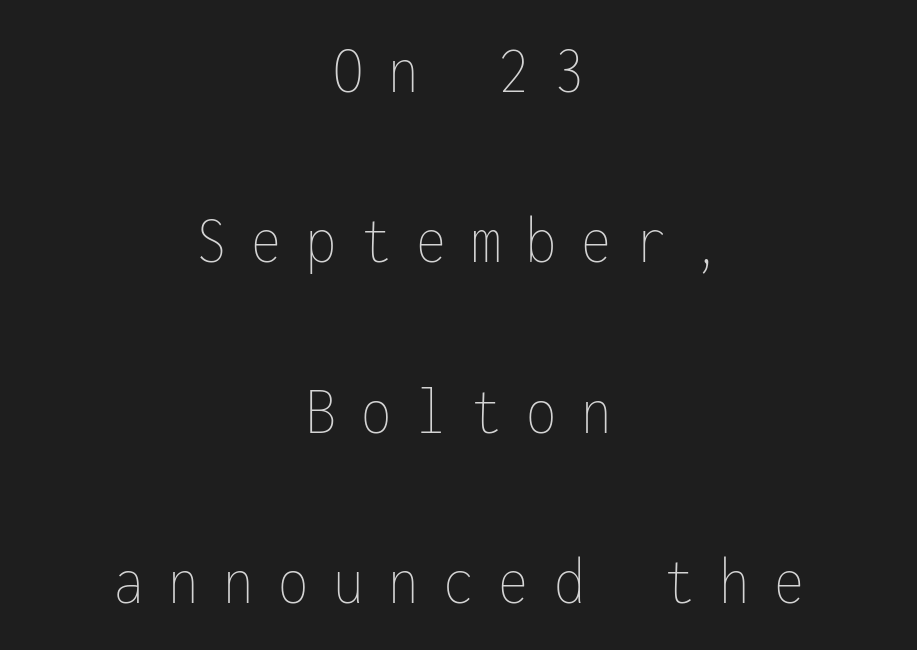
The image shows 69 px thin, condensed type, upright, monospaced; set centered, loose line spacing (2.47x), unusually wide letter spacing (+0.36 em), not underlined; low stroke contrast and a medium x-height.
